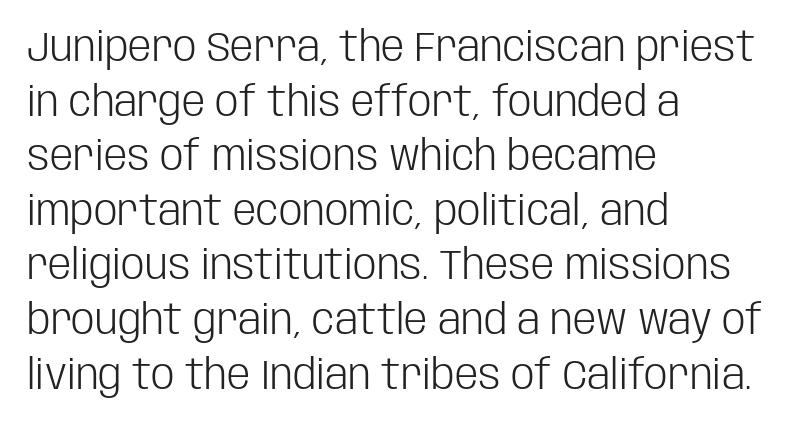
The image shows 42 px light, condensed sans-serif type, upright; set left-aligned, normal line spacing (1.3x), normal letter spacing, not underlined; low stroke contrast and a large x-height.
